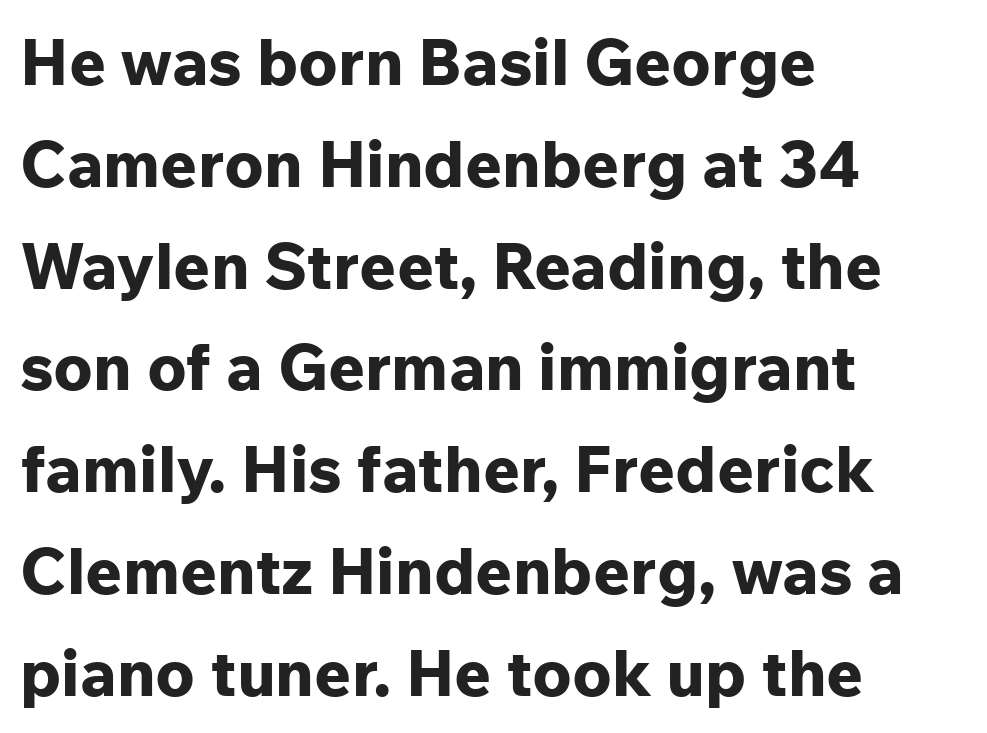
Q: Is the text bold? A: Yes.
Q: Is the text italic (slanted)? A: No, it is upright.
Q: Is the typeface a serif or a sans-serif typeface? A: Sans-serif.
Q: Is the text underlined? A: No.
Q: How is the paragraph aligned? A: Left-aligned.
Q: Is the spacing between letters normal or unusually wide? A: Normal.
Q: Is the spacing between lines tight, normal or loose? A: Normal.
Q: Width (condensed, normal, or wide)? A: Normal.
Q: Stroke contrast? A: Low.
Q: x-height? A: Medium.
Q: Monospaced? A: No.
